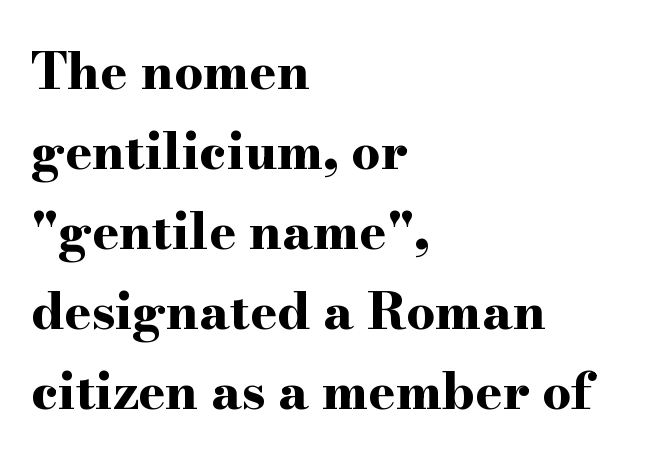
{"serif": "yes", "italic": "no", "bold": "yes", "weight": "bold", "width": "wide", "stroke_contrast": "high", "x_height": "small", "monospaced": "no", "underline": "no", "align": "left", "line_spacing": "normal", "line_spacing_ratio": 1.57, "letter_spacing": "normal", "letter_spacing_em": 0.0, "glyph_px": 51}
